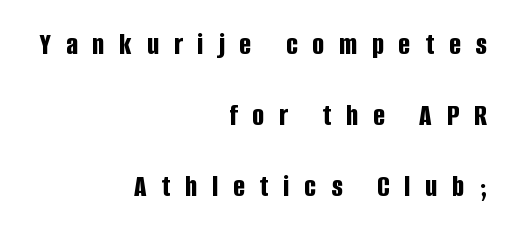
Q: Is the text bold? A: Yes.
Q: Is the text italic (slanted)? A: No, it is upright.
Q: Is the typeface a serif or a sans-serif typeface? A: Sans-serif.
Q: Is the text underlined? A: No.
Q: How is the paragraph aligned? A: Right-aligned.
Q: Is the spacing between letters normal or unusually wide? A: Unusually wide.
Q: Is the spacing between lines tight, normal or loose? A: Loose.
Q: Width (condensed, normal, or wide)? A: Condensed.
Q: Stroke contrast? A: Low.
Q: x-height? A: Large.
Q: Monospaced? A: No.
